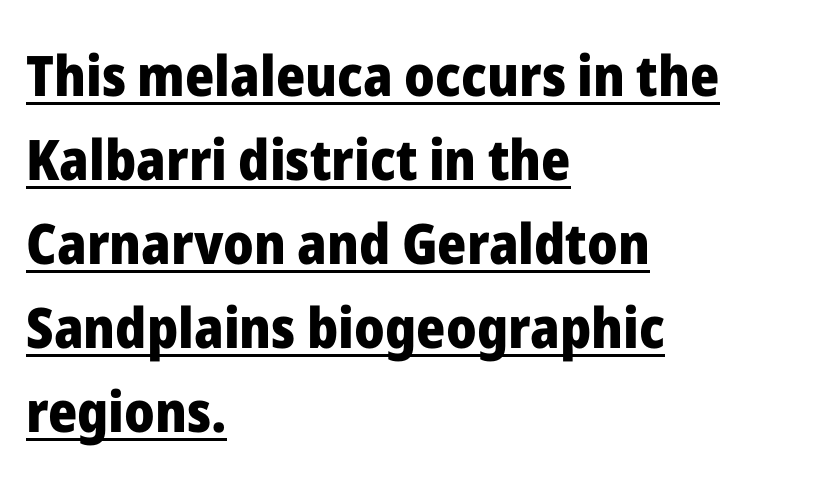
Think of a printed novel: that variable character pitch is what you see here. The paragraph shown leans on its left margin. Chunky letters — that's bold for sure. Check where the strokes stop: nothing finishes them off — pure sans.
